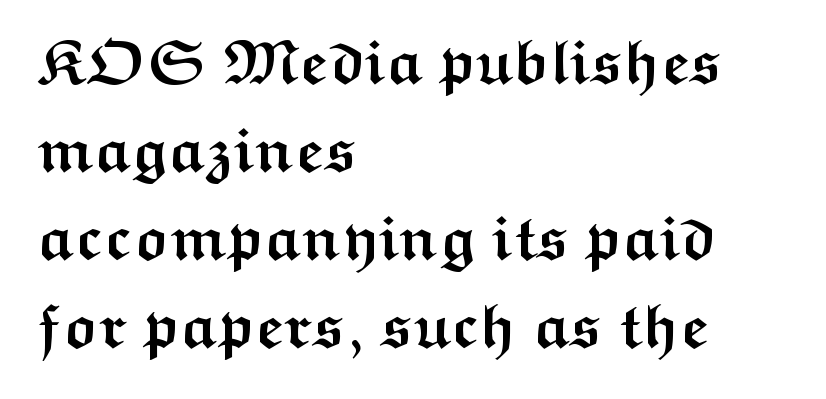
{"serif": "no", "italic": "no", "bold": "yes", "weight": "semibold", "width": "wide", "stroke_contrast": "medium", "x_height": "medium", "monospaced": "no", "underline": "no", "align": "left", "line_spacing": "normal", "line_spacing_ratio": 1.42, "letter_spacing": "normal", "letter_spacing_em": 0.0, "glyph_px": 62}
